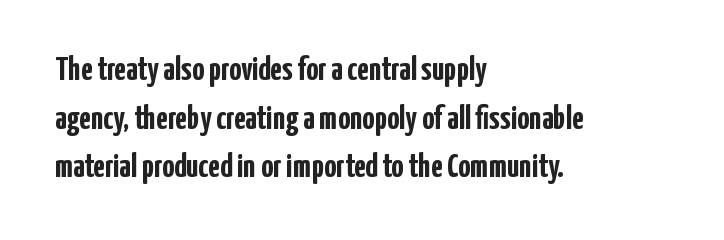
{"serif": "no", "italic": "no", "bold": "yes", "weight": "semibold", "width": "condensed", "stroke_contrast": "low", "x_height": "medium", "monospaced": "no", "underline": "no", "align": "left", "line_spacing": "normal", "line_spacing_ratio": 1.43, "letter_spacing": "normal", "letter_spacing_em": 0.0, "glyph_px": 34}
